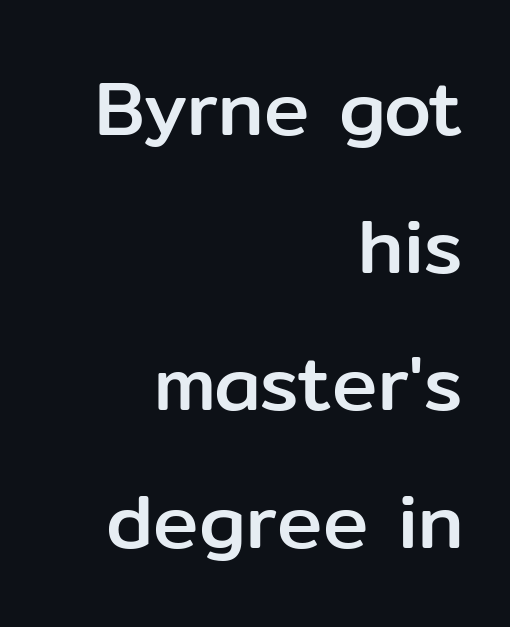
{"serif": "no", "italic": "no", "width": "normal", "stroke_contrast": "low", "x_height": "medium", "monospaced": "no", "underline": "no", "align": "right", "line_spacing_ratio": 1.81, "letter_spacing": "normal", "letter_spacing_em": 0.0, "glyph_px": 76}
